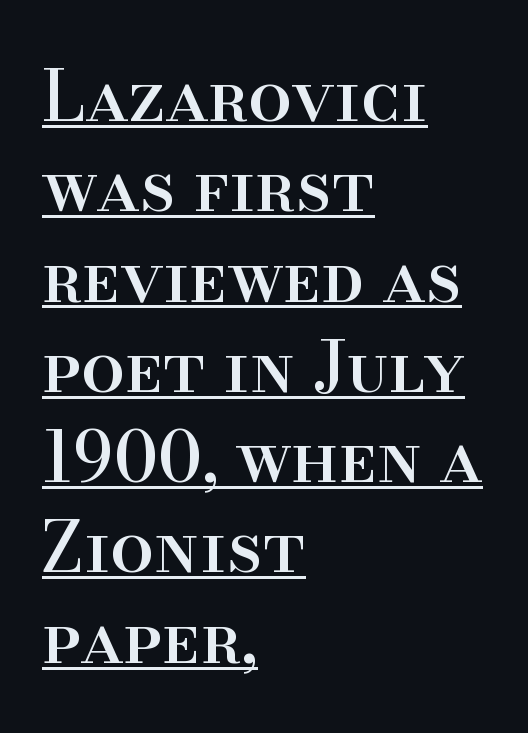
The image shows 70 px serif type, upright; set left-aligned, normal line spacing (1.29x), normal letter spacing, underlined; high stroke contrast and a small x-height.
